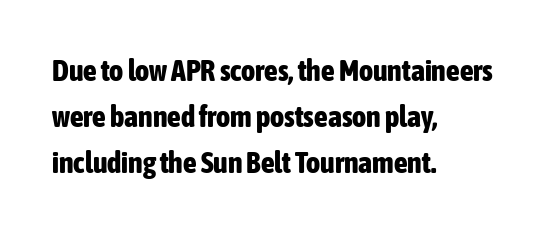
{"serif": "no", "italic": "no", "bold": "yes", "weight": "bold", "width": "condensed", "stroke_contrast": "low", "x_height": "medium", "monospaced": "no", "underline": "no", "align": "left", "line_spacing": "normal", "line_spacing_ratio": 1.53, "letter_spacing": "normal", "letter_spacing_em": 0.0, "glyph_px": 30}
